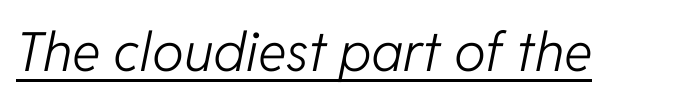
The image shows 54 px light type, italic (leaning right); set normal letter spacing, underlined; low stroke contrast and a medium x-height.
